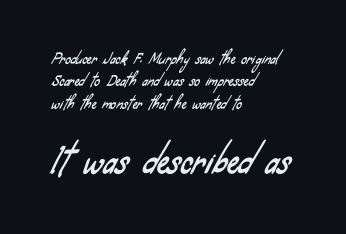
Q: Is the typeface a serif or a sans-serif typeface? A: Sans-serif.
Q: Is the text underlined? A: No.
Q: How is the paragraph aligned? A: Left-aligned.
Q: Is the spacing between letters normal or unusually wide? A: Normal.
Q: Is the spacing between lines tight, normal or loose? A: Normal.
Q: Which block of text is set in a larger size, the first (top) or the second (bottom)? A: The second (bottom) one.
Q: Width (condensed, normal, or wide)? A: Condensed.
Q: Stroke contrast? A: Low.
Q: x-height? A: Small.
Q: Monospaced? A: No.
